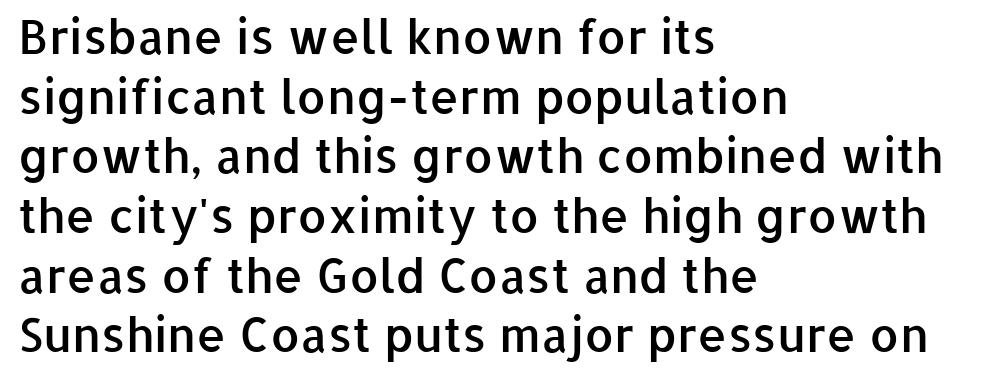
The image shows 47 px semibold sans-serif type, upright; set left-aligned, normal line spacing (1.27x), normal letter spacing, not underlined; low stroke contrast and a medium x-height.
